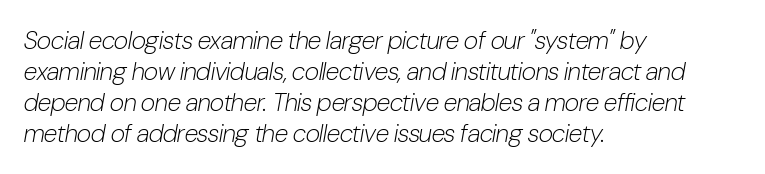
Q: Is the text bold? A: No.
Q: Is the text italic (slanted)? A: Yes, it leans right by about 10 degrees.
Q: Is the text underlined? A: No.
Q: How is the paragraph aligned? A: Left-aligned.
Q: Is the spacing between letters normal or unusually wide? A: Normal.
